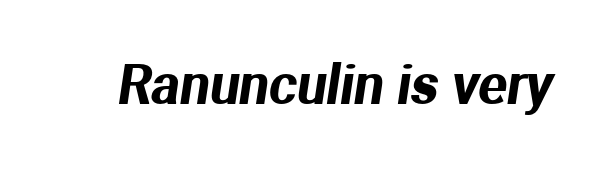
Q: Is the typeface a serif or a sans-serif typeface? A: Sans-serif.
Q: Is the text underlined? A: No.
Q: Is the spacing between letters normal or unusually wide? A: Normal.
Q: Width (condensed, normal, or wide)? A: Normal.
Q: Stroke contrast? A: Medium.
Q: x-height? A: Medium.
Q: Monospaced? A: No.
